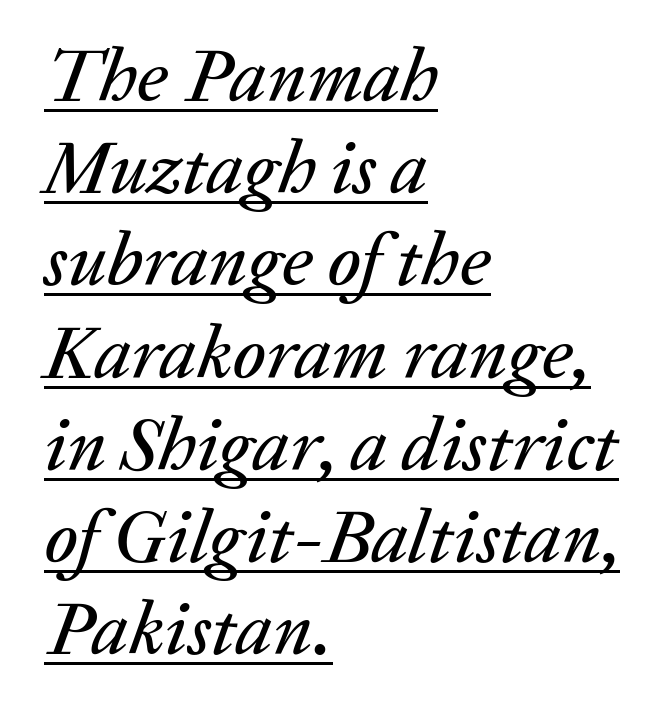
Q: Is the text italic (slanted)? A: Yes, it leans right by about 20 degrees.
Q: Is the text underlined? A: Yes.
Q: How is the paragraph aligned? A: Left-aligned.
Q: Is the spacing between letters normal or unusually wide? A: Normal.
Q: Width (condensed, normal, or wide)? A: Normal.
Q: Stroke contrast? A: Low.
Q: x-height? A: Medium.
Q: Monospaced? A: No.
